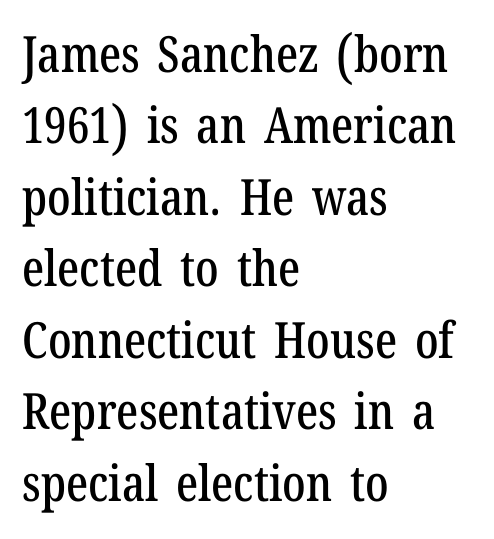
The image shows 50 px condensed serif type, upright; set left-aligned, normal line spacing (1.43x), normal letter spacing, not underlined; low stroke contrast and a medium x-height.
